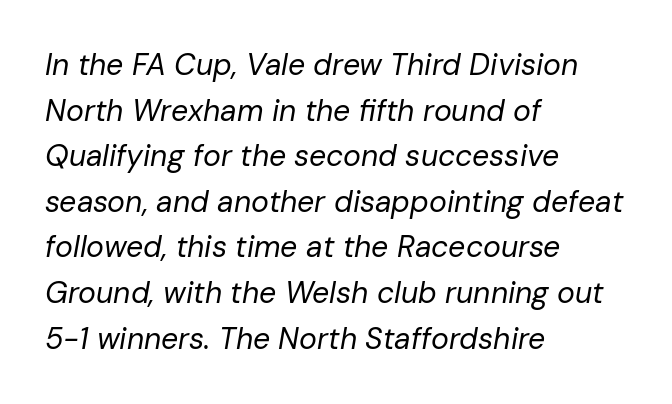
The image shows 30 px regular-weight type, italic (leaning right); set left-aligned, normal line spacing (1.52x), normal letter spacing, not underlined; low stroke contrast and a medium x-height.
